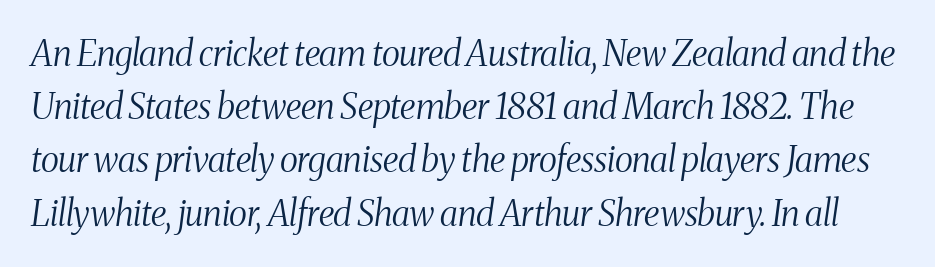
Q: Is the text bold? A: No.
Q: Is the text italic (slanted)? A: Yes, it leans right by about 8 degrees.
Q: Is the typeface a serif or a sans-serif typeface? A: Serif.
Q: Is the text underlined? A: No.
Q: Is the spacing between letters normal or unusually wide? A: Normal.
Q: Is the spacing between lines tight, normal or loose? A: Normal.
Q: Width (condensed, normal, or wide)? A: Condensed.
Q: Stroke contrast? A: Medium.
Q: x-height? A: Medium.
Q: Monospaced? A: No.
